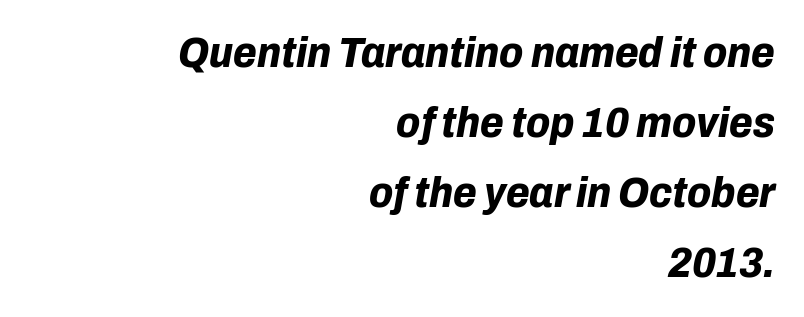
The string is rendered with underlining switched off. Italic? Definitely — the glyphs are oblique. Each new line begins a customary step beneath the previous one. The face used here has the dense, thick strokes of a bold. Varying glyph widths throughout — classic text-font behaviour.
